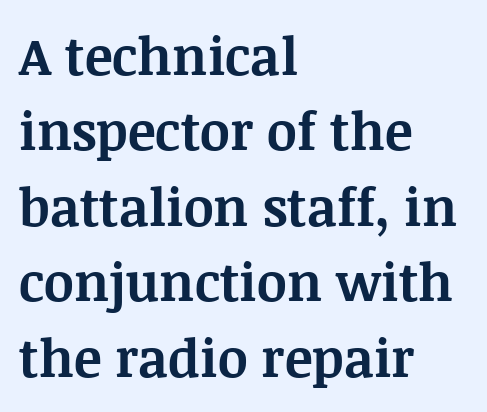
Heavy-handed strokes throughout: this text is bold. The text block is weighted toward the left margin, trailing off unevenly rightward. The letterforms sit shoulder to shoulder at normal distance. Nobody drew a line under any word here. The type sits square on the baseline with zero lean.
